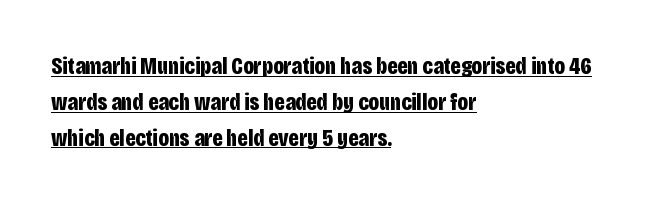
This rendering uses left alignment, leaving the right contour irregular. Thick stems and heavy bowls — unmistakably bold. The leading is moderate, giving the passage an even texture. Posture: straight, roman, zero tilt.
